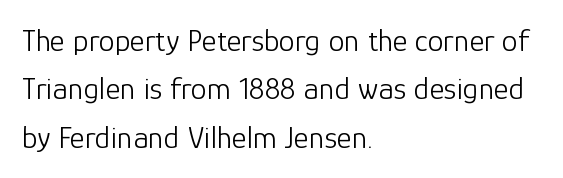
The image shows 32 px light sans-serif type, upright; set left-aligned, normal line spacing (1.51x), normal letter spacing, not underlined; low stroke contrast and a medium x-height.
